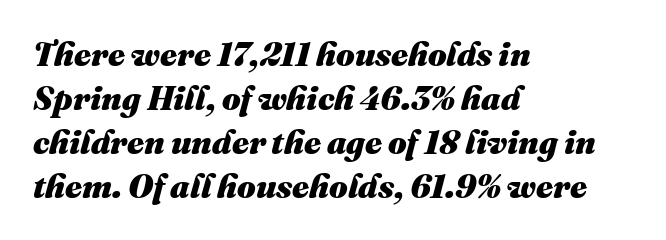
Compared with an ordinary text face, these strokes are far heavier — a full bold. The rendering keeps characters at their native spacing. The area under the type is left untouched. Summary of vertical rhythm: regular, with standard interline spacing. The compositor pushed each line to the left boundary. An italicized treatment has been applied to the whole sample.
